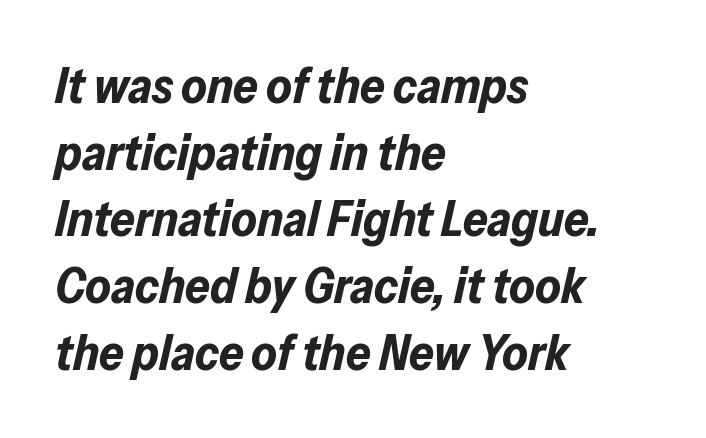
Q: Is the text bold? A: Yes.
Q: Is the text italic (slanted)? A: Yes, it leans right by about 13 degrees.
Q: Is the text underlined? A: No.
Q: How is the paragraph aligned? A: Left-aligned.
Q: Is the spacing between letters normal or unusually wide? A: Normal.
Q: Is the spacing between lines tight, normal or loose? A: Normal.
Q: Width (condensed, normal, or wide)? A: Normal.
Q: Stroke contrast? A: Low.
Q: x-height? A: Medium.
Q: Monospaced? A: No.
